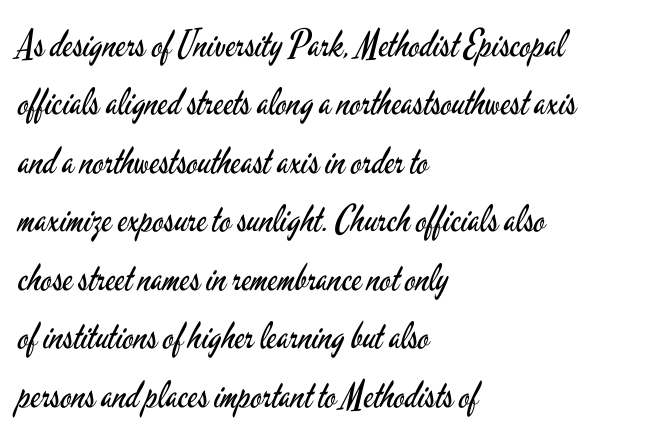
The weight would be labelled regular, book, light, or lighter still. The passage is arranged the way most books set body copy — flush left. The tracking reads as untouched default to a designer's eye. Underlining? Definitely not there.
